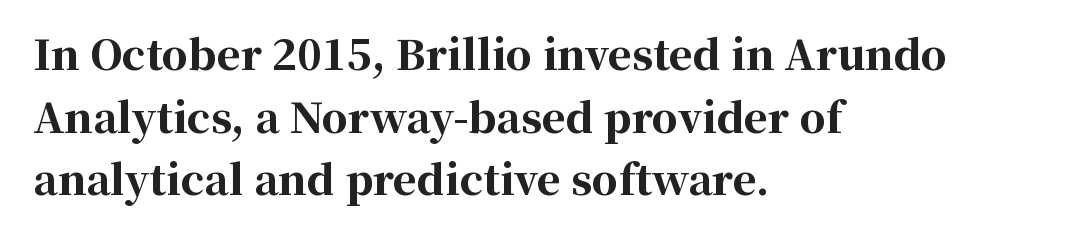
Is the type bold? Yes — the strokes are clearly thick and heavy. Think of a printed novel: that variable character pitch is what you see here. Between one letter and the next there's only the usual sliver of space. A bare baseline throughout the passage.
